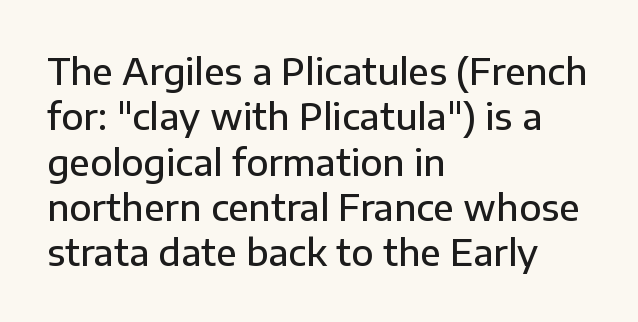
{"serif": "no", "italic": "no", "bold": "semi", "weight": "semibold", "width": "normal", "stroke_contrast": "low", "x_height": "medium", "monospaced": "no", "underline": "no", "align": "left", "line_spacing": "normal", "line_spacing_ratio": 1.26, "letter_spacing": "normal", "letter_spacing_em": 0.0, "glyph_px": 36}
